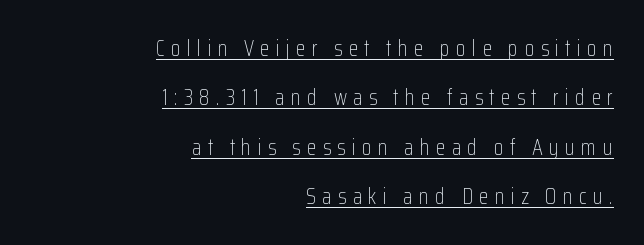
Q: Is the text bold? A: No.
Q: Is the text italic (slanted)? A: No, it is upright.
Q: Is the text underlined? A: Yes.
Q: How is the paragraph aligned? A: Right-aligned.
Q: Is the spacing between letters normal or unusually wide? A: Unusually wide.
Q: Is the spacing between lines tight, normal or loose? A: Loose.
